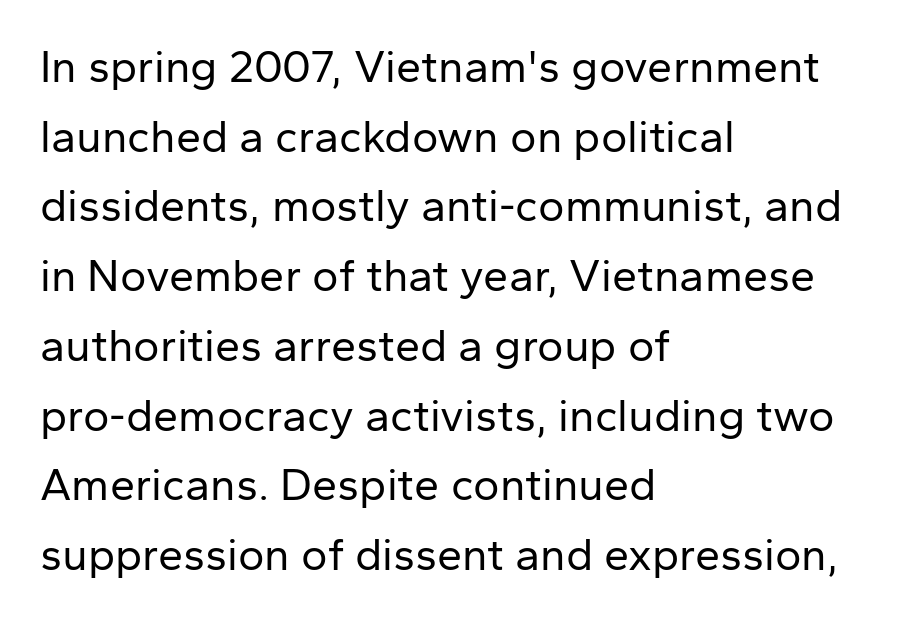
{"serif": "no", "italic": "no", "bold": "no", "weight": "regular", "width": "normal", "stroke_contrast": "low", "x_height": "medium", "monospaced": "no", "underline": "no", "align": "left", "line_spacing": "normal", "line_spacing_ratio": 1.55, "letter_spacing": "normal", "letter_spacing_em": 0.0, "glyph_px": 45}
